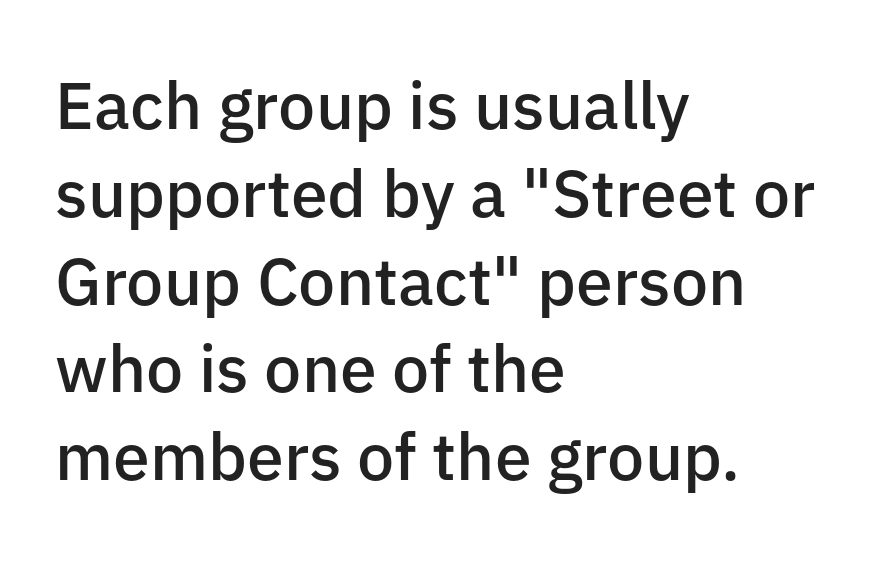
{"serif": "no", "italic": "no", "bold": "semi", "weight": "semibold", "width": "normal", "stroke_contrast": "low", "x_height": "medium", "monospaced": "no", "underline": "no", "align": "left", "line_spacing": "normal", "line_spacing_ratio": 1.33, "letter_spacing": "normal", "letter_spacing_em": 0.0, "glyph_px": 66}
